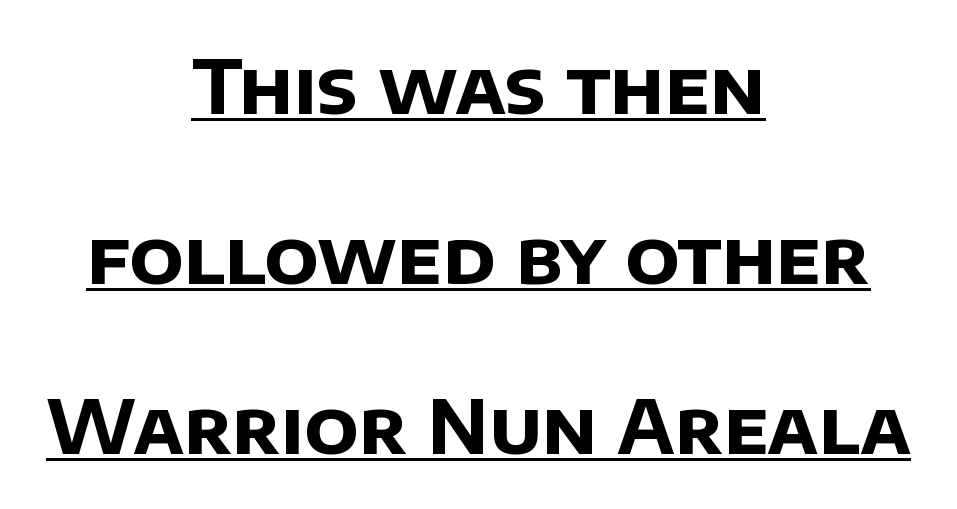
The rendering keeps characters at their native spacing. Teacher's note: observe the equal gaps on both sides — that is centered alignment. Each letter keeps its own natural width here, so spacing adapts to shape. The lines are spread far apart with generous leading.
